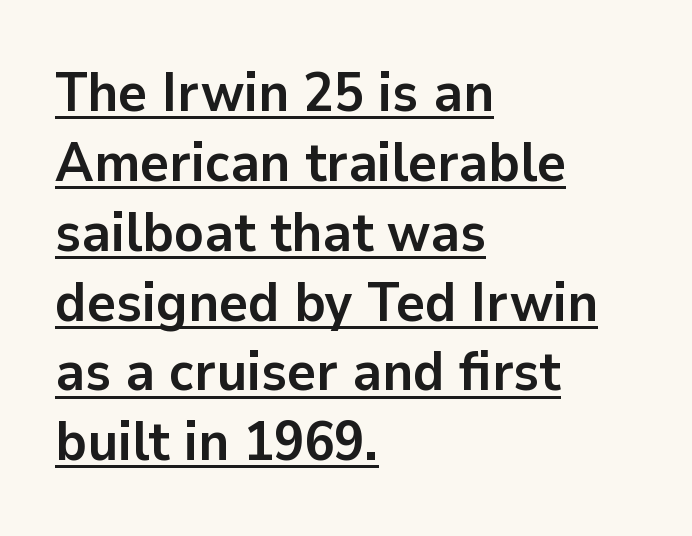
{"serif": "no", "italic": "no", "bold": "yes", "weight": "semibold", "width": "normal", "stroke_contrast": "low", "x_height": "medium", "monospaced": "no", "underline": "yes", "align": "left", "line_spacing": "normal", "line_spacing_ratio": 1.27, "letter_spacing": "normal", "letter_spacing_em": 0.0, "glyph_px": 55}
